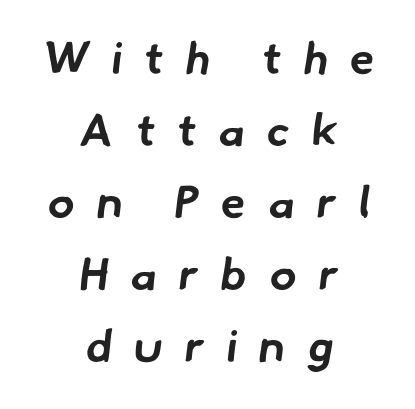
The image shows 45 px bold sans-serif type; set centered, normal line spacing (1.6x), unusually wide letter spacing (+0.49 em), not underlined; low stroke contrast and a small x-height.
